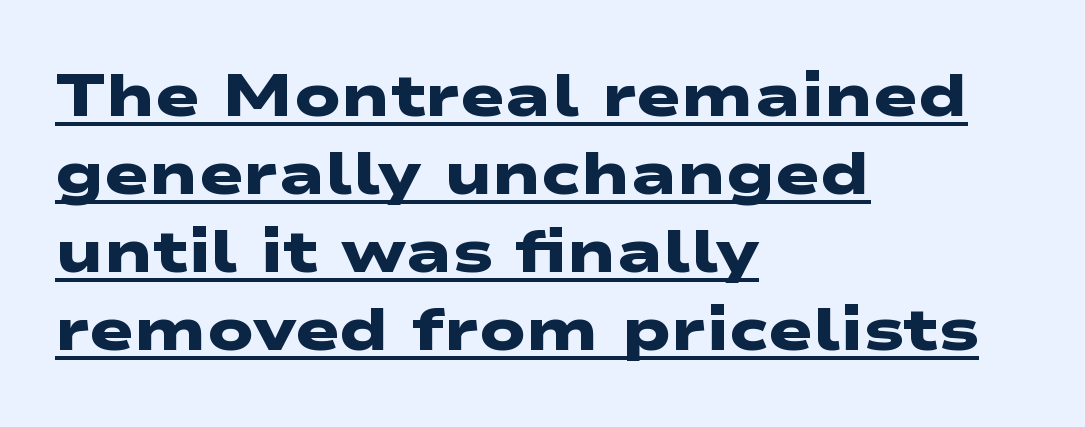
The image shows 60 px heavy, wide sans-serif type; set left-aligned, normal line spacing (1.3x), normal letter spacing, underlined; low stroke contrast and a medium x-height.
